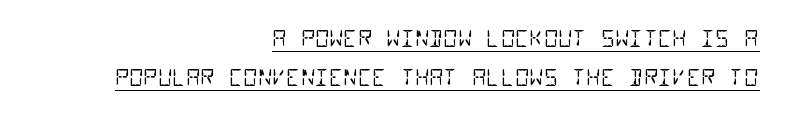
The words here are underlined. The strokes carry an ordinary text weight at most. Spacing between characters is what you'd get straight out of the box. Typeset ragged left — the right edge is the straight one.
